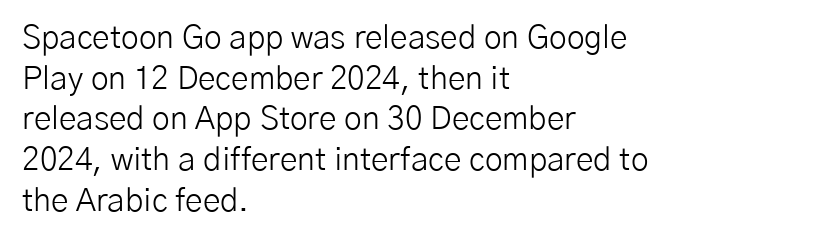
{"serif": "no", "italic": "no", "bold": "no", "weight": "light", "width": "normal", "stroke_contrast": "low", "x_height": "medium", "monospaced": "no", "underline": "no", "align": "left", "line_spacing": "normal", "line_spacing_ratio": 1.27, "letter_spacing": "normal", "letter_spacing_em": 0.0, "glyph_px": 32}
